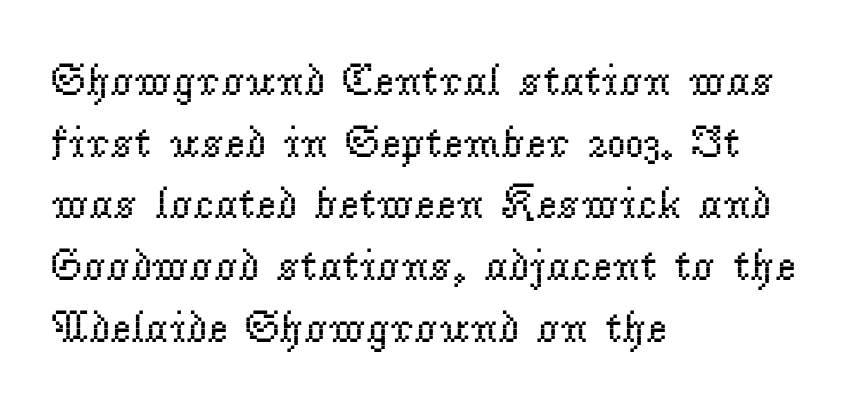
Q: Is the text bold? A: No.
Q: Is the text italic (slanted)? A: No, it is upright.
Q: Is the typeface a serif or a sans-serif typeface? A: Serif.
Q: Is the text underlined? A: No.
Q: How is the paragraph aligned? A: Left-aligned.
Q: Is the spacing between letters normal or unusually wide? A: Normal.
Q: Is the spacing between lines tight, normal or loose? A: Normal.
Q: Width (condensed, normal, or wide)? A: Normal.
Q: Stroke contrast? A: Low.
Q: x-height? A: Small.
Q: Monospaced? A: No.
